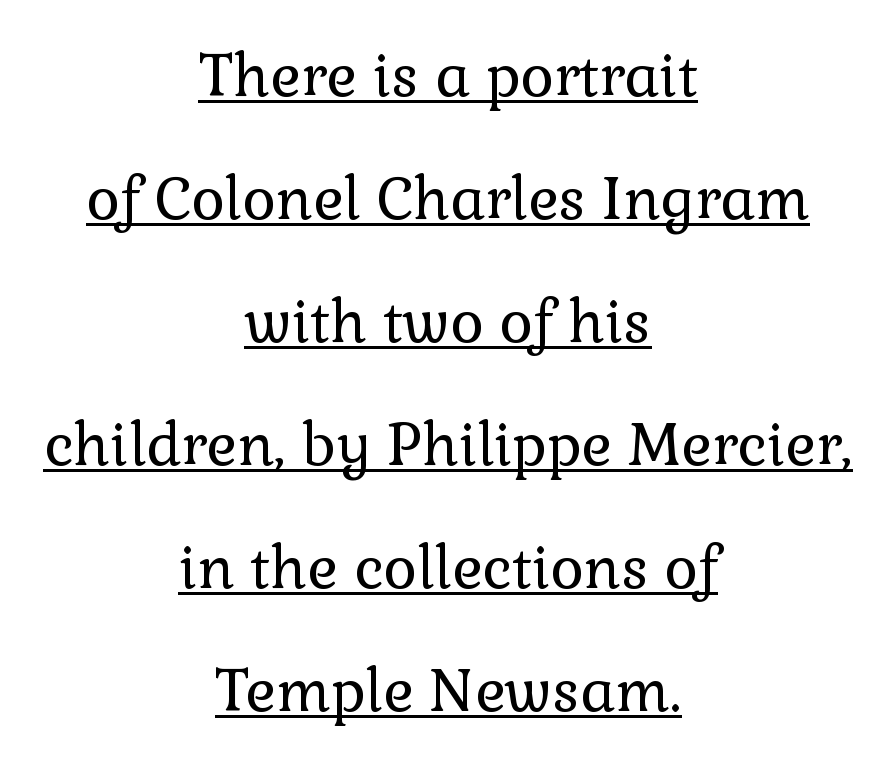
Q: Is the text bold? A: No.
Q: Is the text italic (slanted)? A: No, it is upright.
Q: Is the typeface a serif or a sans-serif typeface? A: Serif.
Q: Is the text underlined? A: Yes.
Q: How is the paragraph aligned? A: Centered.
Q: Is the spacing between letters normal or unusually wide? A: Normal.
Q: Is the spacing between lines tight, normal or loose? A: Loose.
Q: Width (condensed, normal, or wide)? A: Normal.
Q: Stroke contrast? A: Low.
Q: x-height? A: Medium.
Q: Monospaced? A: No.
